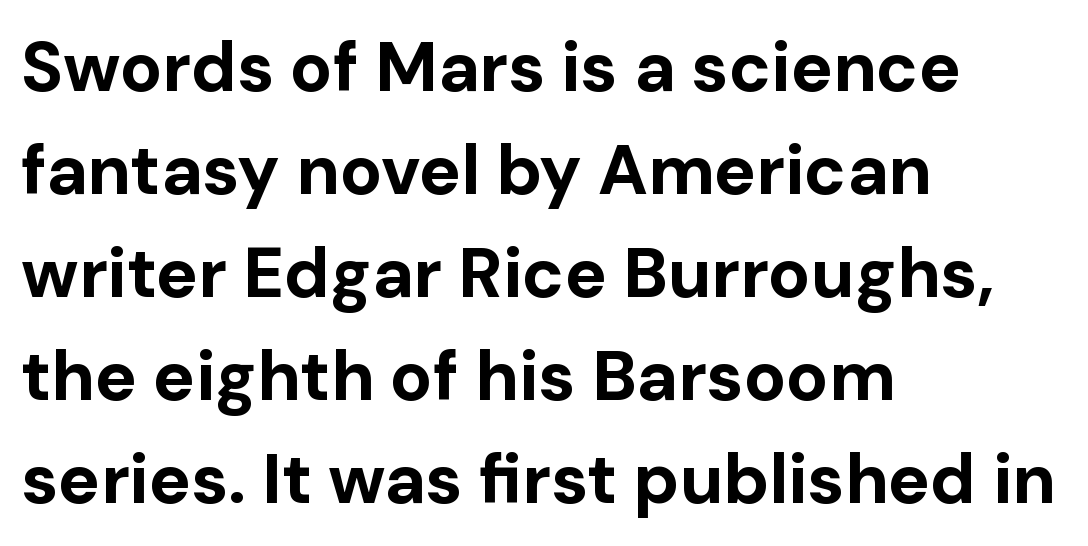
Is this a fixed-width face? No — the glyphs have proportional, varying widths. Nothing sits at the stroke ends, so this counts as sans-serif. Short and long lines alike share a common starting point at left. Descenders are the only things crossing below the line. Compared with an ordinary text face, these strokes are far heavier — a full bold.
